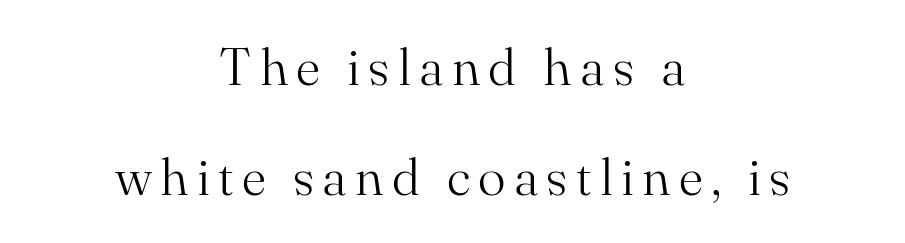
The lines are quadded center. The leading is generous, giving the passage an open texture. The letters stand straight up with perfectly vertical stems. Small tapered or slab feet sit at the stroke ends, so this counts as serif.
